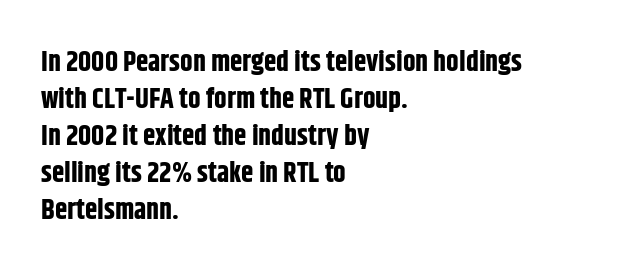
The image shows 28 px bold, condensed sans-serif type, upright; set left-aligned, normal line spacing (1.32x), normal letter spacing, not underlined; low stroke contrast and a large x-height.
